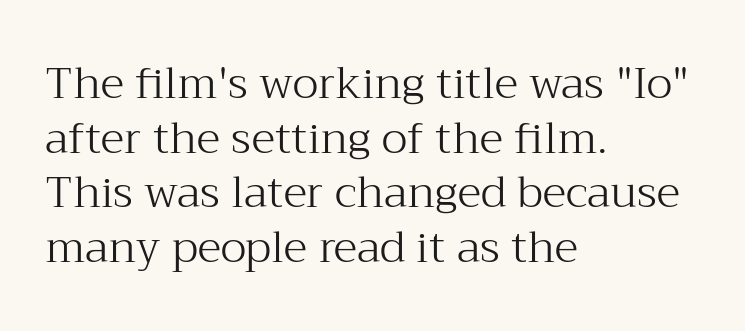
Q: Is the text bold? A: No.
Q: Is the text italic (slanted)? A: No, it is upright.
Q: Is the typeface a serif or a sans-serif typeface? A: Serif.
Q: Is the text underlined? A: No.
Q: How is the paragraph aligned? A: Left-aligned.
Q: Is the spacing between letters normal or unusually wide? A: Normal.
Q: Width (condensed, normal, or wide)? A: Normal.
Q: Stroke contrast? A: Medium.
Q: x-height? A: Medium.
Q: Monospaced? A: No.
